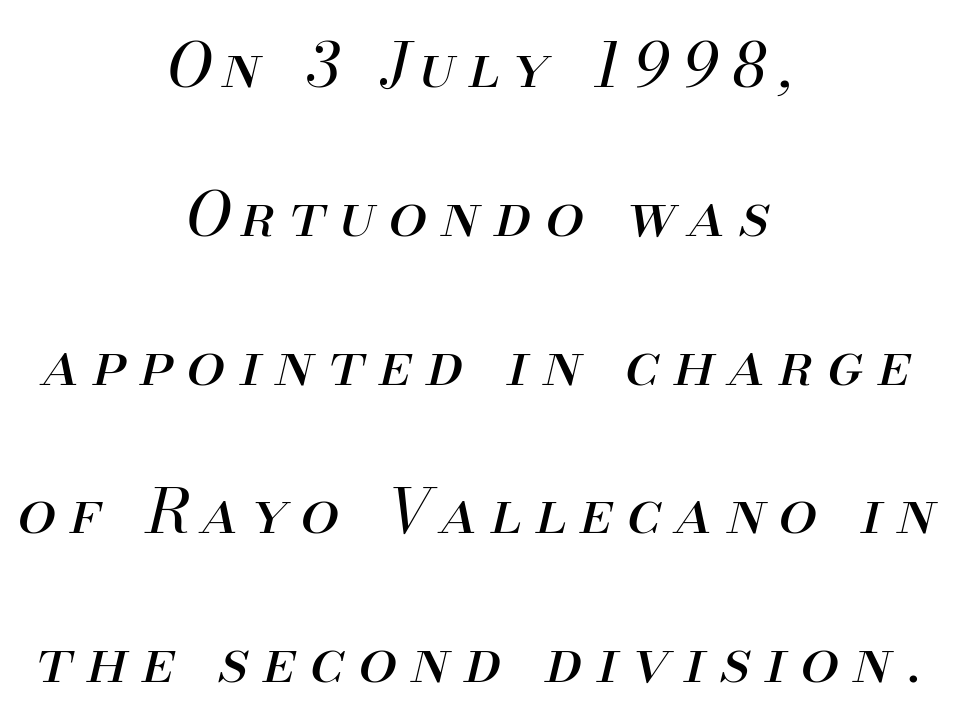
Q: Is the text bold? A: No.
Q: Is the text italic (slanted)? A: Yes, it leans right by about 13 degrees.
Q: Is the text underlined? A: No.
Q: How is the paragraph aligned? A: Centered.
Q: Is the spacing between letters normal or unusually wide? A: Unusually wide.
Q: Is the spacing between lines tight, normal or loose? A: Loose.
Q: Width (condensed, normal, or wide)? A: Normal.
Q: Stroke contrast? A: Medium.
Q: x-height? A: Small.
Q: Monospaced? A: No.
